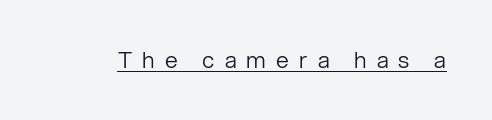
Heft: none added — not bold. Underline: present. Observe the wide spacing: letters keep a clear distance from each other. The type sits square on the baseline with zero lean.
